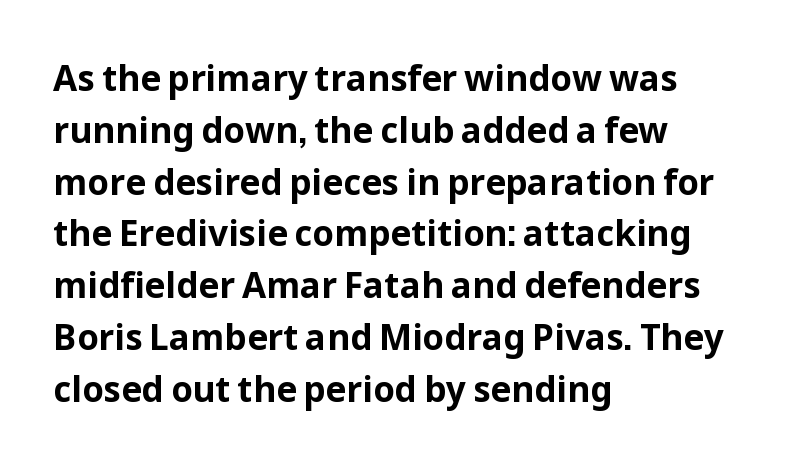
The image shows 35 px bold sans-serif type, upright; set left-aligned, normal line spacing (1.48x), normal letter spacing, not underlined; low stroke contrast and a medium x-height.
